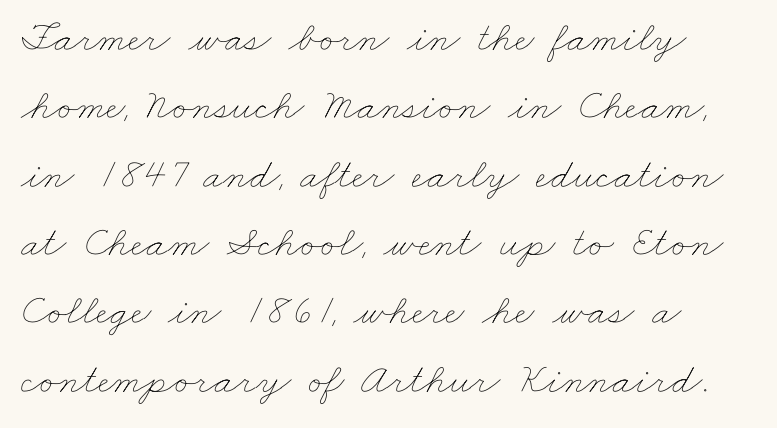
Alignment: flush left. Unbolded letterforms with no extra heft. The vertical gap from one line to the next is medium. Is this a fixed-width face? No — the glyphs have proportional, varying widths. Beneath every word, the page is bare.
